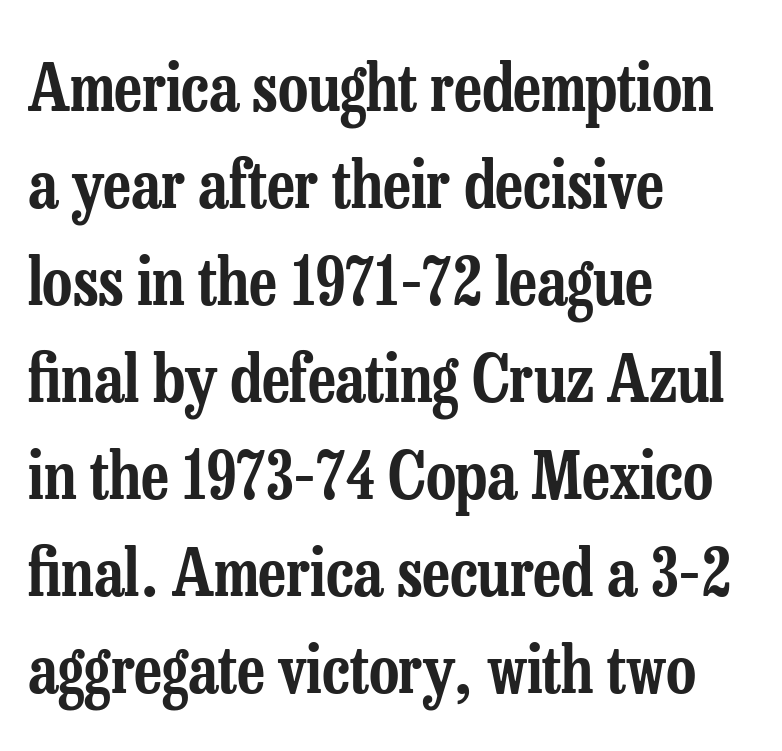
{"serif": "yes", "italic": "no", "width": "condensed", "stroke_contrast": "low", "x_height": "medium", "monospaced": "no", "underline": "no", "align": "left", "line_spacing": "normal", "line_spacing_ratio": 1.47, "letter_spacing": "normal", "letter_spacing_em": 0.0, "glyph_px": 66}
